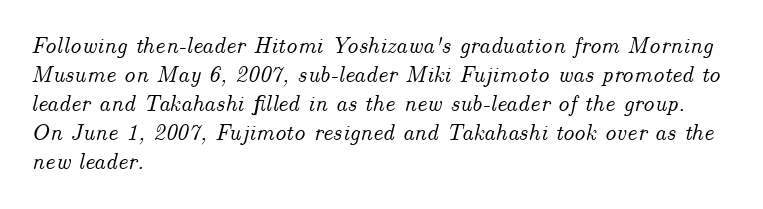
The image shows 23 px text type, italic (leaning right); set left-aligned, normal line spacing (1.26x), normal letter spacing, not underlined.
